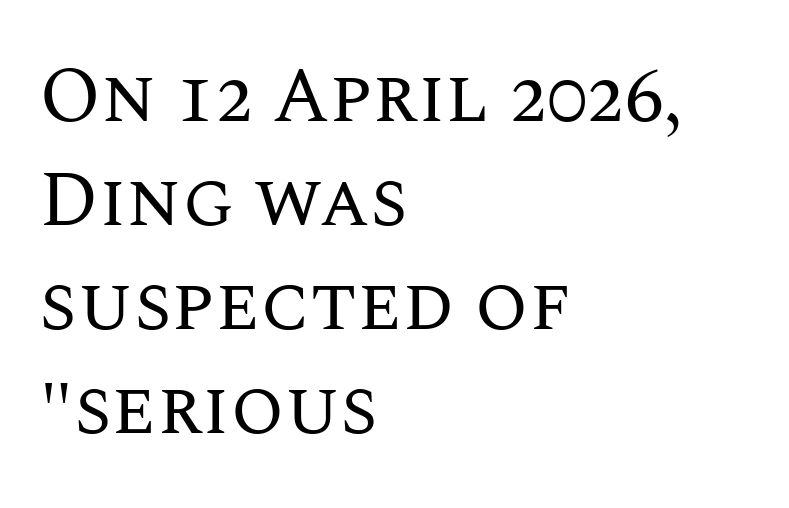
Normally led — the rows are evenly, conventionally spaced. The rag falls on the right side of this text block. Only glyphs here, with clear space below each row. Italic? Not at all — the glyphs are vertical.
